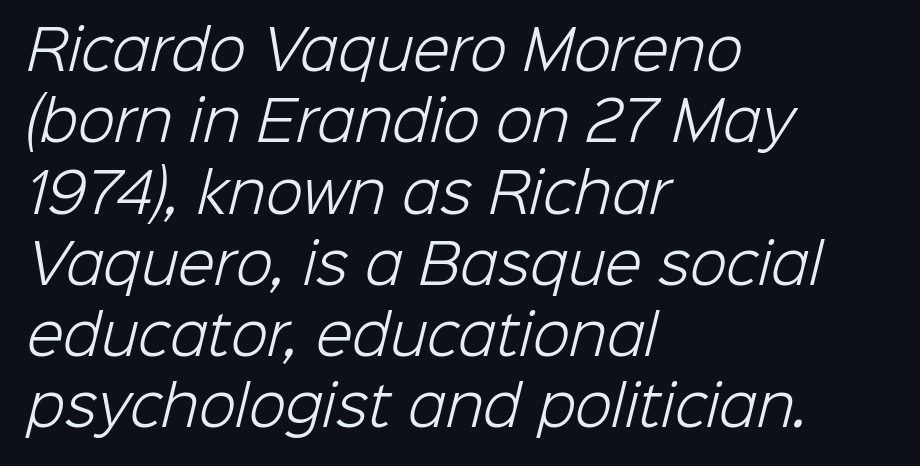
Q: Is the text bold? A: No.
Q: Is the typeface a serif or a sans-serif typeface? A: Sans-serif.
Q: Is the text underlined? A: No.
Q: How is the paragraph aligned? A: Left-aligned.
Q: Is the spacing between letters normal or unusually wide? A: Normal.
Q: Is the spacing between lines tight, normal or loose? A: Normal.
Q: Width (condensed, normal, or wide)? A: Normal.
Q: Stroke contrast? A: Low.
Q: x-height? A: Medium.
Q: Monospaced? A: No.
